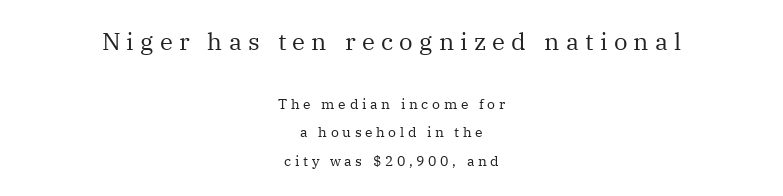
Q: Is the text bold? A: No.
Q: Is the text italic (slanted)? A: No, it is upright.
Q: Is the text underlined? A: No.
Q: How is the paragraph aligned? A: Centered.
Q: Is the spacing between letters normal or unusually wide? A: Unusually wide.
Q: Is the spacing between lines tight, normal or loose? A: Loose.
Q: Which block of text is set in a larger size, the first (top) or the second (bottom)? A: The first (top) one.
